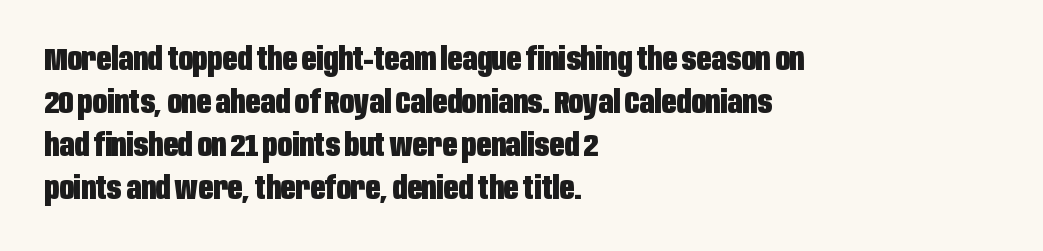
{"serif": "no", "italic": "no", "bold": "yes", "weight": "heavy", "width": "condensed", "stroke_contrast": "low", "x_height": "large", "monospaced": "no", "underline": "no", "align": "left", "line_spacing": "normal", "line_spacing_ratio": 1.34, "letter_spacing": "normal", "letter_spacing_em": 0.0, "glyph_px": 32}
